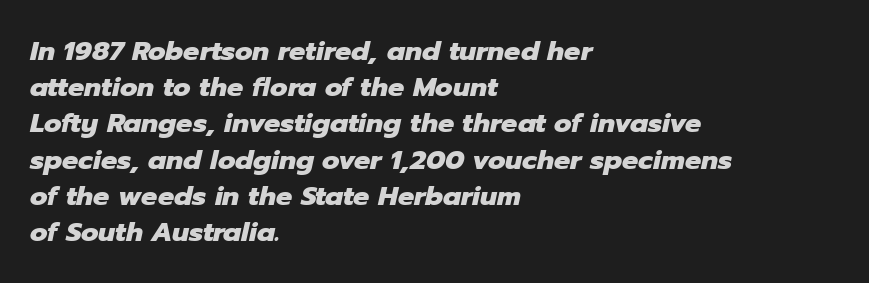
{"italic": "yes", "lean": "right", "slant_degrees": 12, "bold": "yes", "underline": "no", "align": "left", "line_spacing": "normal", "line_spacing_ratio": 1.34, "letter_spacing": "normal", "letter_spacing_em": 0.0, "glyph_px": 27}
